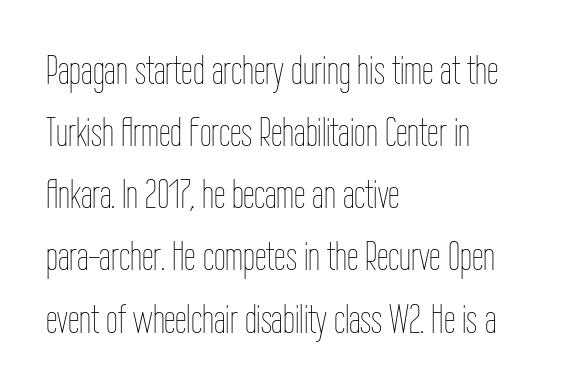
In CSS terms this would be text-align: left. No heavy texture on the line: the type isn't bold. Designer's note — italics off, roman on. The designer left line spacing at the default. This rendering features lettering with no underline.
